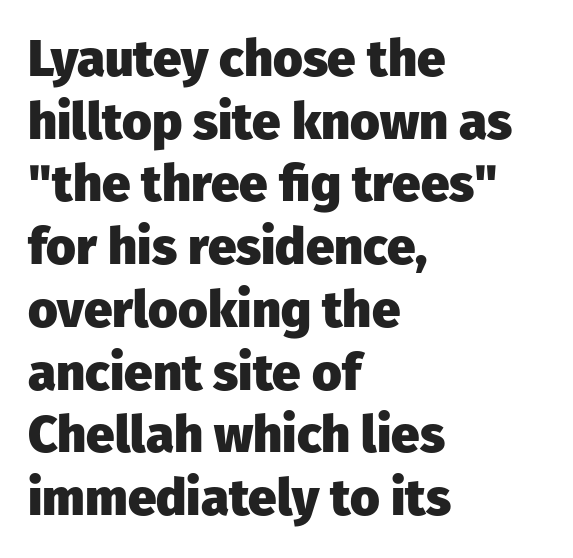
The letters carry no serifs — their stems end cleanly without finishing strokes. Stroke thickness is high; the sample reads as a true bold. This sample is left-justified, so line endings fall wherever the words run out. The rendering uses natural spacing where letterforms have individual widths.
